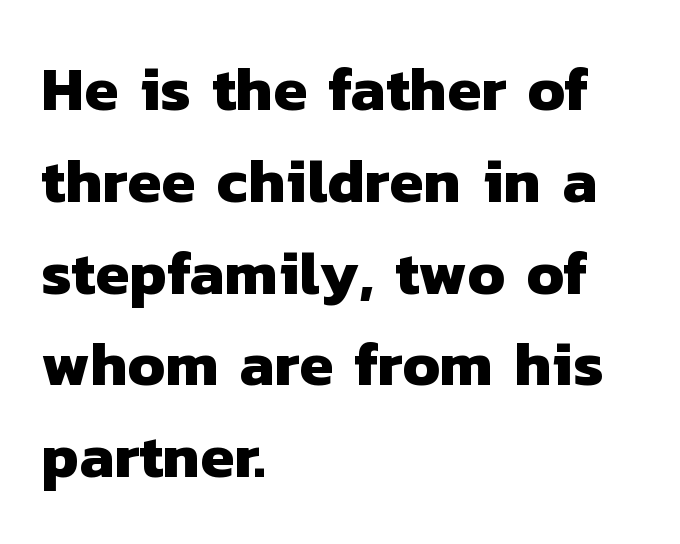
{"serif": "no", "bold": "yes", "weight": "heavy", "width": "normal", "stroke_contrast": "low", "x_height": "medium", "monospaced": "no", "underline": "no", "align": "left", "line_spacing": "normal", "line_spacing_ratio": 1.48, "letter_spacing": "normal", "letter_spacing_em": 0.0, "glyph_px": 62}
